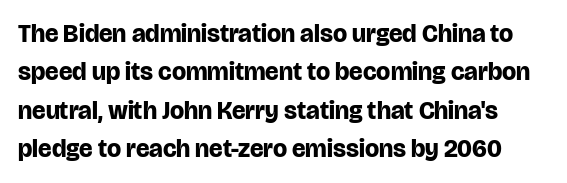
The image shows 25 px bold type, upright; set normal line spacing (1.54x), normal letter spacing, not underlined.
